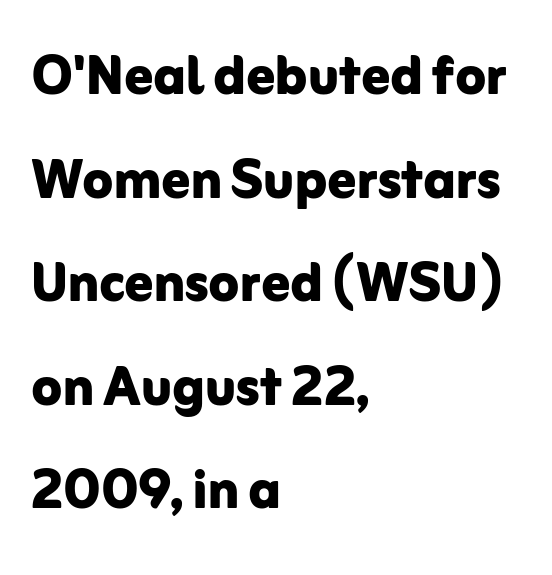
The image shows 70 px bold sans-serif type, upright; set left-aligned, normal line spacing (1.48x), normal letter spacing, not underlined; low stroke contrast and a medium x-height.
